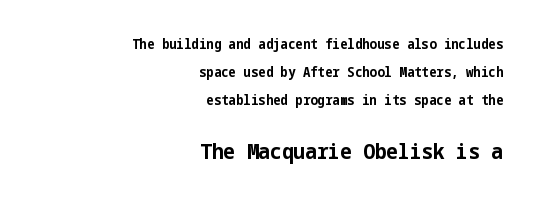
{"italic": "no", "bold": "yes", "underline": "no", "align": "right", "line_spacing": "loose", "line_spacing_ratio": 1.99, "letter_spacing": "normal", "letter_spacing_em": 0.0, "larger_block": "second", "size_ratio": 1.57, "glyph_px": 22}
